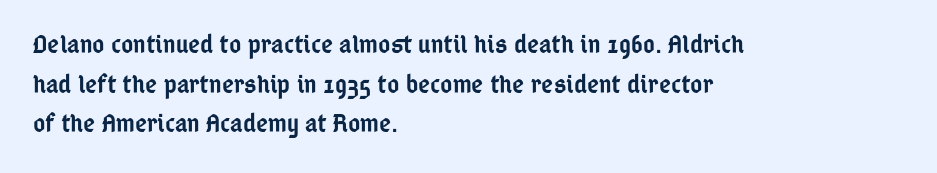
The image shows 26 px text type, upright; set left-aligned, normal line spacing (1.52x), normal letter spacing, not underlined.
